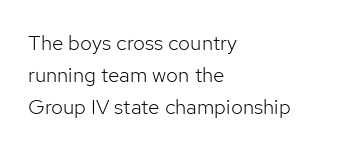
Q: Is the text bold? A: No.
Q: Is the text italic (slanted)? A: No, it is upright.
Q: Is the text underlined? A: No.
Q: How is the paragraph aligned? A: Left-aligned.
Q: Is the spacing between letters normal or unusually wide? A: Normal.
Q: Is the spacing between lines tight, normal or loose? A: Normal.
